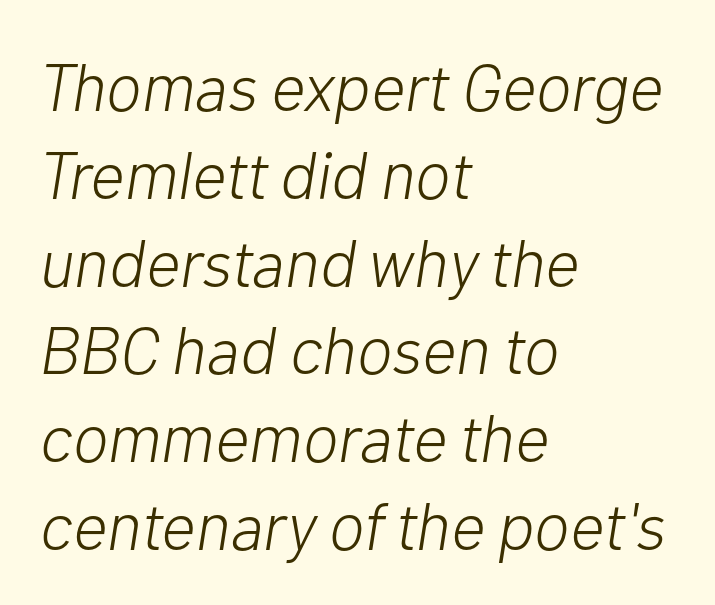
The passage shown leans; its letterforms are oblique. This rendering uses left alignment, leaving the right contour irregular. Only glyphs here, with clear space below each row. Looks like regular typesetting: each glyph gets only the width it needs. If you measured baseline to baseline, you'd find a middling distance.
